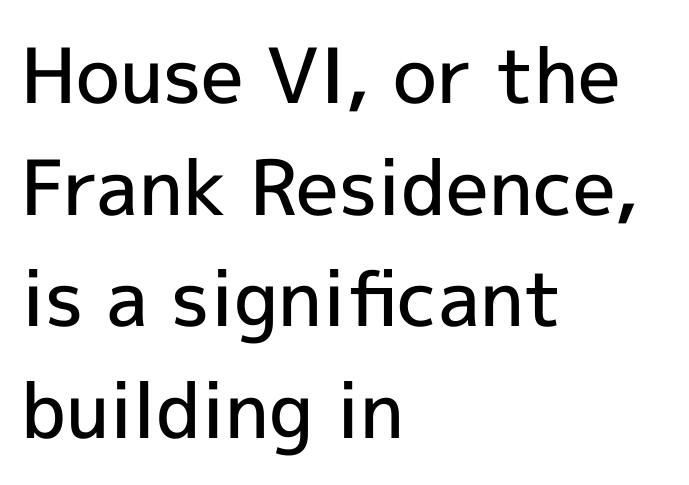
This sample uses a sans-serif face. Ordinary non-slanted type is in use. Honestly, there is no underline to notice here at all. The letters advance in unequal steps, a hallmark of proportional type.
